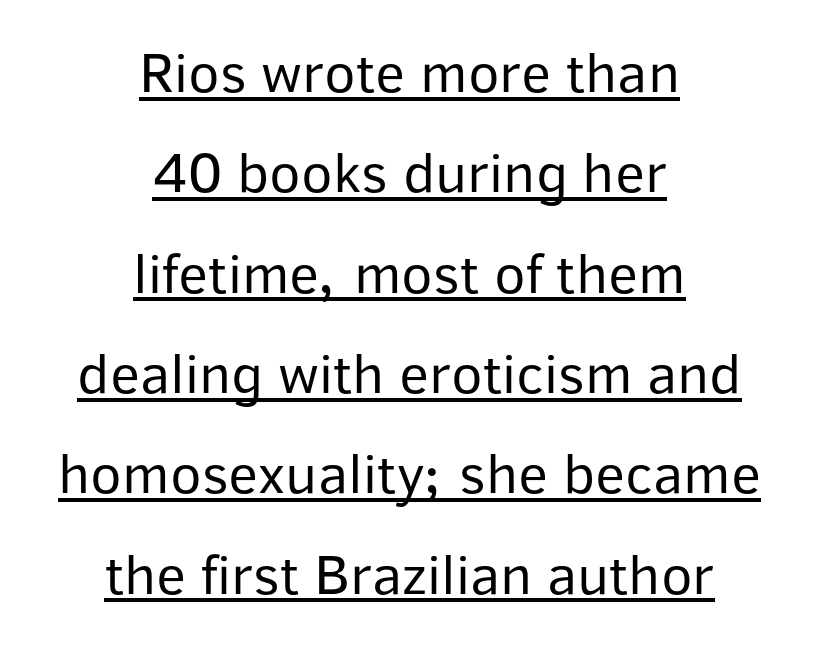
The image shows 58 px regular-weight sans-serif type, upright; set centered, line spacing 1.73x, normal letter spacing, underlined; low stroke contrast and a medium x-height.
